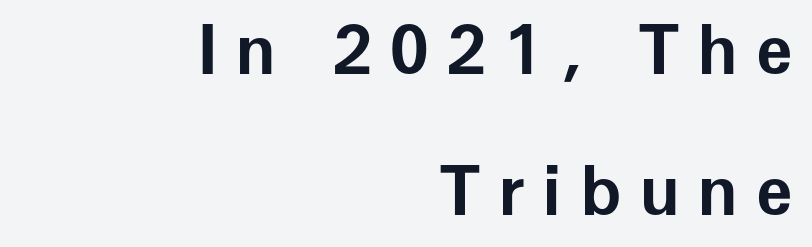
The image shows 67 px bold sans-serif type, upright; set right-aligned, loose line spacing (2.1x), unusually wide letter spacing (+0.28 em), not underlined; low stroke contrast and a medium x-height.
